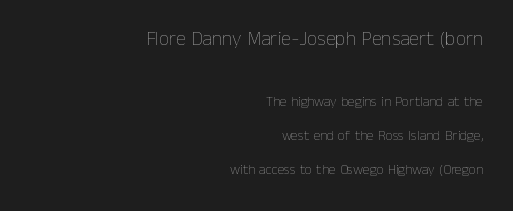
The image shows 20 px text type, upright; set right-aligned, loose line spacing (2.43x), normal letter spacing, not underlined; the first (top) block is 1.43x larger.
